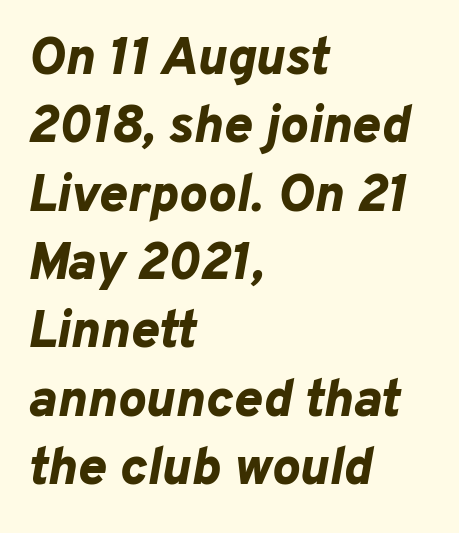
The image shows 53 px bold type, italic (leaning right); set left-aligned, normal line spacing (1.29x), normal letter spacing, not underlined; low stroke contrast and a medium x-height.
